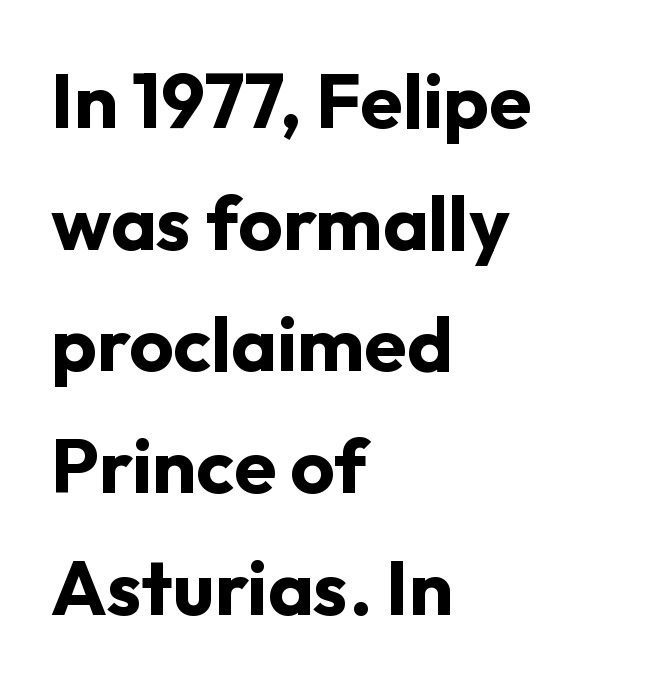
Q: Is the text bold? A: Yes.
Q: Is the text italic (slanted)? A: No, it is upright.
Q: Is the typeface a serif or a sans-serif typeface? A: Sans-serif.
Q: Is the text underlined? A: No.
Q: How is the paragraph aligned? A: Left-aligned.
Q: Is the spacing between letters normal or unusually wide? A: Normal.
Q: Is the spacing between lines tight, normal or loose? A: Normal.
Q: Width (condensed, normal, or wide)? A: Normal.
Q: Stroke contrast? A: Low.
Q: x-height? A: Medium.
Q: Monospaced? A: No.
